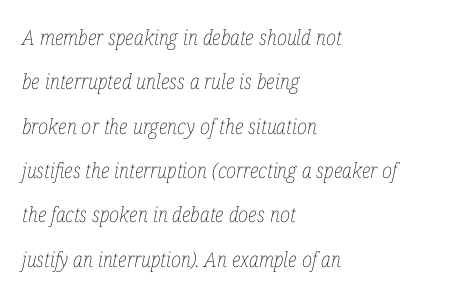
{"italic": "yes", "lean": "right", "slant_degrees": 12, "bold": "no", "underline": "no", "align": "left", "line_spacing": "loose", "line_spacing_ratio": 2.11, "letter_spacing": "normal", "letter_spacing_em": 0.0, "glyph_px": 21}
